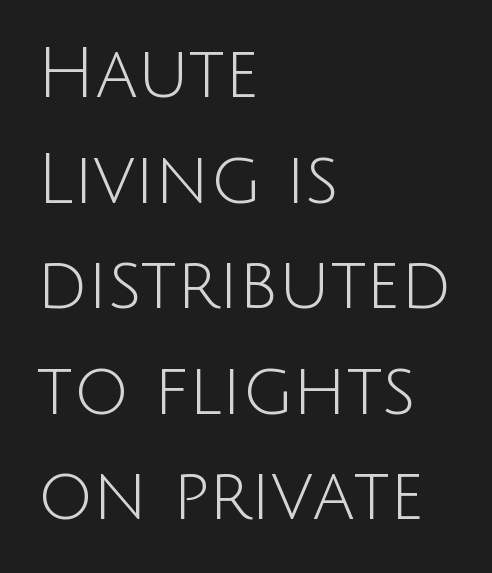
The image shows 69 px light sans-serif type, upright; set left-aligned, normal line spacing (1.53x), normal letter spacing, not underlined; low stroke contrast and a large x-height.
